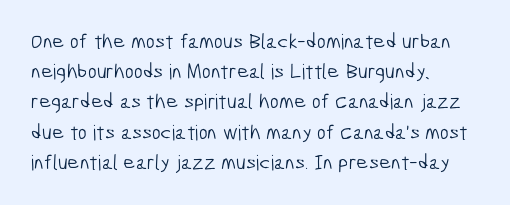
Quick note: interline space is typical. No heavy texture on the line: the type isn't bold. In CSS terms this would be text-align: left. The tracking reads as untouched default to a designer's eye. The string is rendered with underlining switched off.
